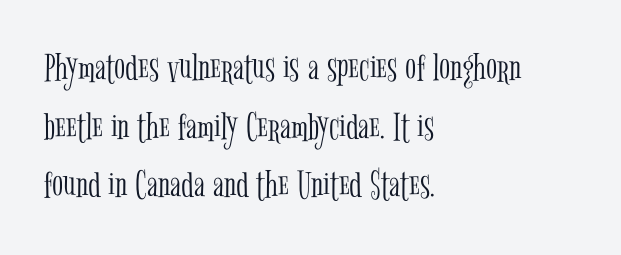
{"serif": "yes", "italic": "no", "bold": "no", "weight": "light", "width": "condensed", "stroke_contrast": "low", "x_height": "medium", "monospaced": "no", "underline": "no", "align": "left", "line_spacing": "normal", "line_spacing_ratio": 1.43, "letter_spacing": "normal", "letter_spacing_em": 0.0, "glyph_px": 41}
